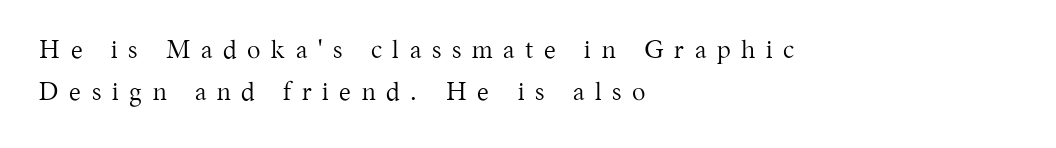
Horizontal alignment here is leftward, the default for most running prose. Underline: absent. Does the leading feel generous? No, just average. The letters are spread apart with noticeably loose tracking. When letters stand straight like this, we call the style roman or upright.
